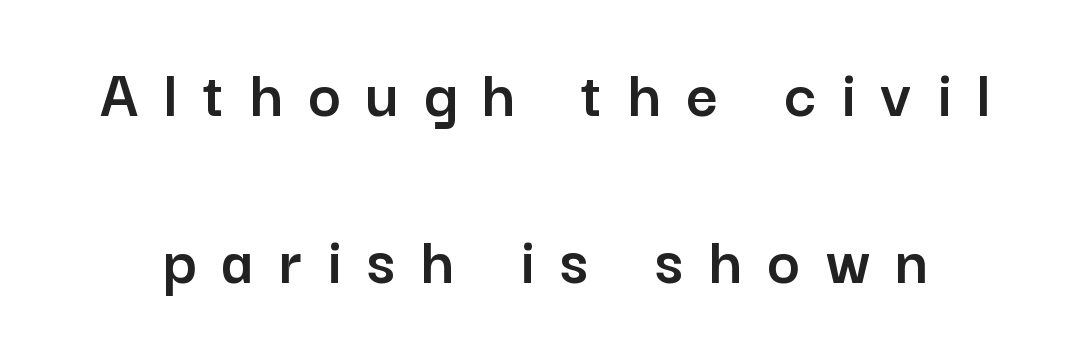
Compared with typical body copy, the letter spacing here is much looser. Each new line begins a long way beneath the previous one. Do the characters align in a grid? No, the font is proportional. In terms of posture, this sample is upright. Type style note: lacks serifs. This rendering features lettering with no underline.
